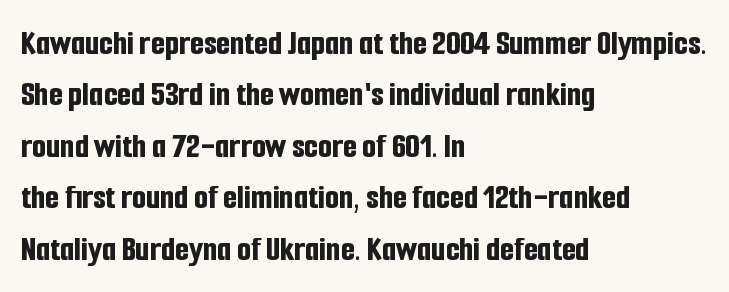
Vertical spacing — default. A clean baseline with only descenders dipping below it. Where is the straight margin? On the left. Note the varied advance widths — an 'i' is clearly narrower than an 'm'. If you drew a line through each stem, it would be perfectly vertical. Is this a sans? Yes — the strokes have no serifs.
